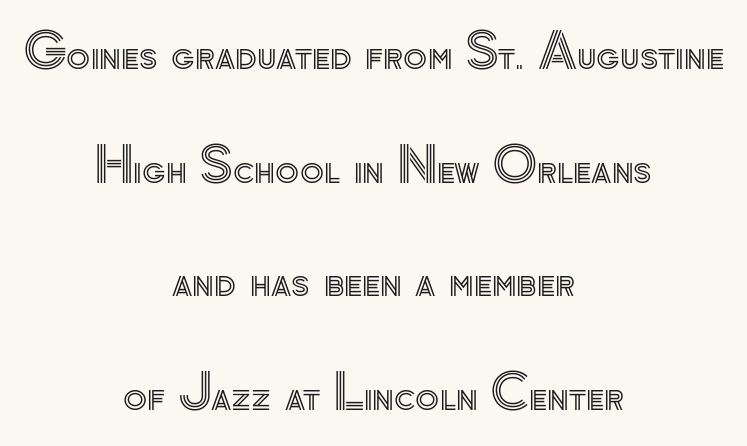
The image shows 49 px text type, upright; set centered, loose line spacing (2.32x), normal letter spacing, not underlined; a small x-height.
